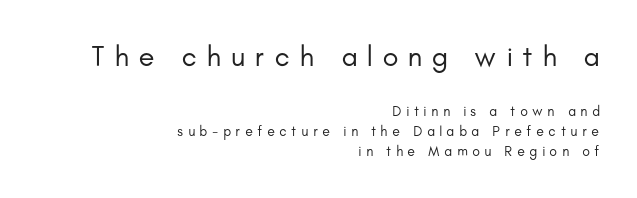
Summary of vertical rhythm: regular, with standard interline spacing. The typeface chosen for these lines omits serifs. Glance below the letters and you will spot only blank space. Short and long lines alike share a common ending point at right.
